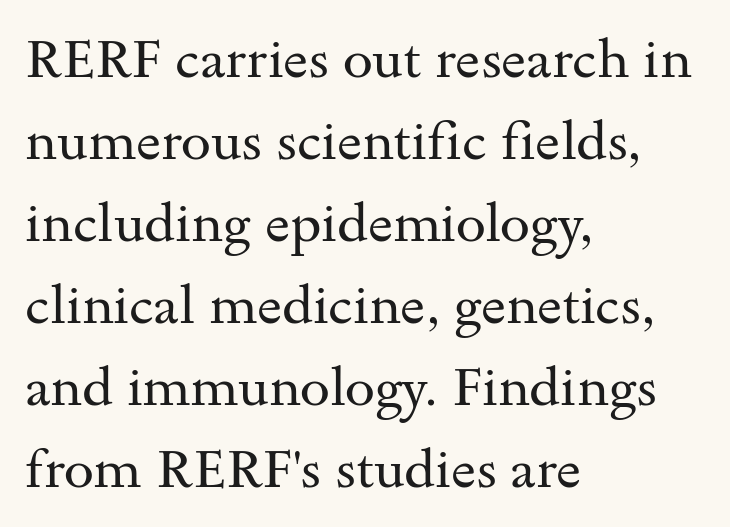
The image shows 54 px regular-weight, wide serif type, upright; set left-aligned, normal line spacing (1.52x), normal letter spacing, not underlined; medium stroke contrast and a small x-height.
